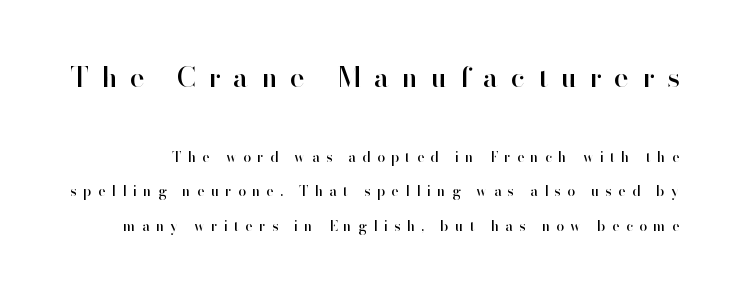
Q: Is the text italic (slanted)? A: No, it is upright.
Q: Is the typeface a serif or a sans-serif typeface? A: Sans-serif.
Q: Is the text underlined? A: No.
Q: Is the spacing between letters normal or unusually wide? A: Unusually wide.
Q: Is the spacing between lines tight, normal or loose? A: Loose.
Q: Which block of text is set in a larger size, the first (top) or the second (bottom)? A: The first (top) one.
Q: Width (condensed, normal, or wide)? A: Normal.
Q: Stroke contrast? A: High.
Q: x-height? A: Small.
Q: Monospaced? A: No.
